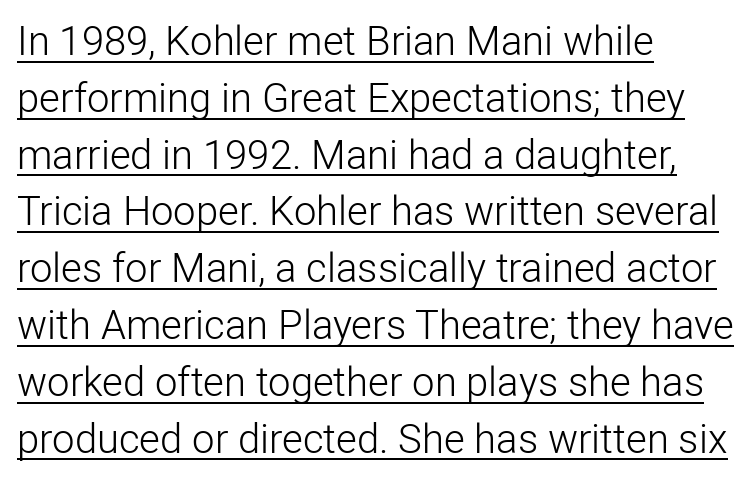
{"serif": "no", "italic": "no", "bold": "no", "weight": "light", "width": "normal", "stroke_contrast": "low", "x_height": "medium", "monospaced": "no", "underline": "yes", "align": "left", "line_spacing": "normal", "line_spacing_ratio": 1.42, "letter_spacing": "normal", "letter_spacing_em": 0.0, "glyph_px": 40}
